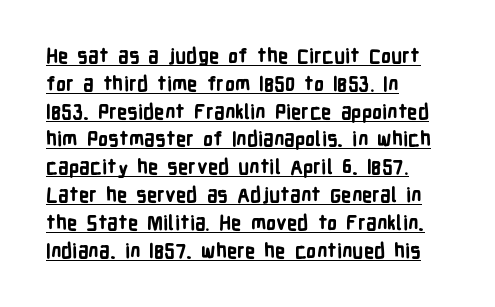
Leading matches the norm, producing a regular column. In terms of letterspacing, this is plain default setting. Visually the block forms a straight wall on the left and a jagged coastline on the right. Typographic density is high because the face is bold. Is there an underline? Yes — a line sits under the letters.
